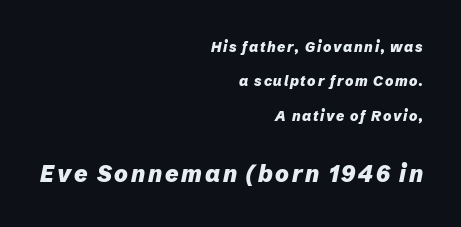
The image shows 23 px bold type, italic (leaning right); set right-aligned, loose line spacing (2.45x), not underlined; the second (bottom) block is 1.64x larger.
